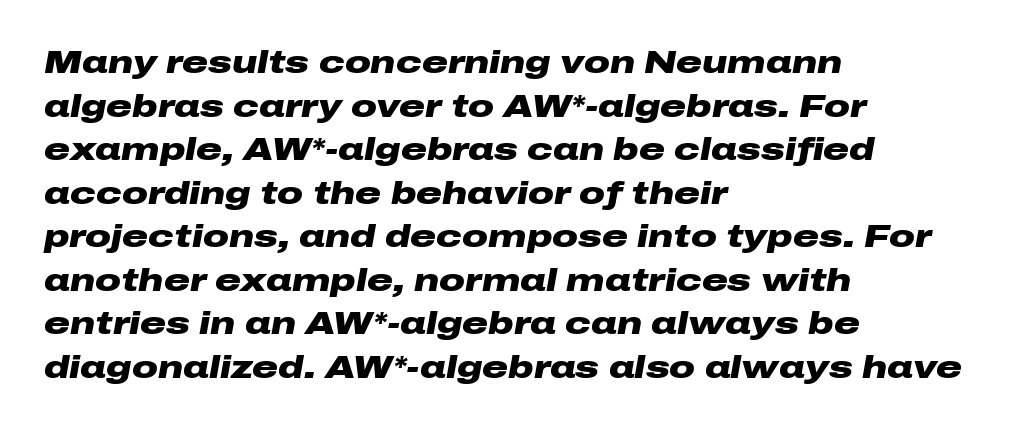
One glance says typical: line gaps are just what's usual. The typesetting leans heavy: a genuine bold. The rendering anchors every line to the left-hand side. Decoration check: the copy has no underline. The face used here is proportionally spaced, like ordinary book or web type.
